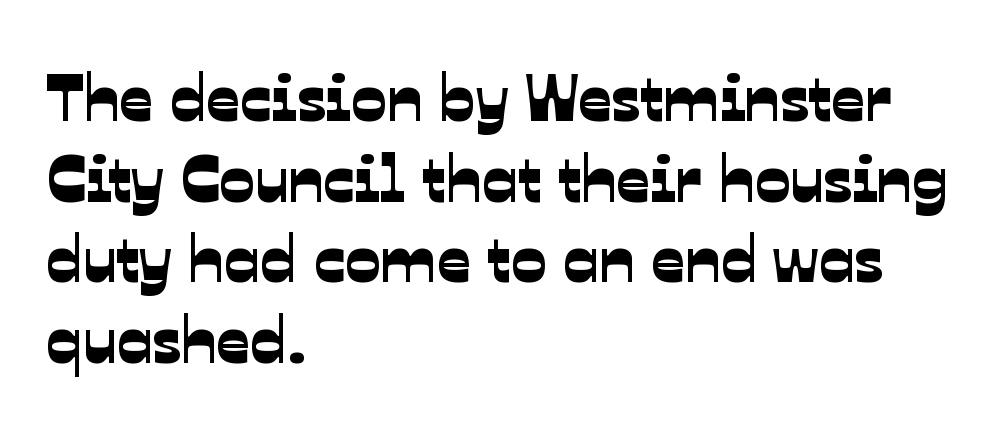
The image shows 66 px sans-serif type; set left-aligned, line spacing 1.22x, normal letter spacing, not underlined; low stroke contrast and a medium x-height.
